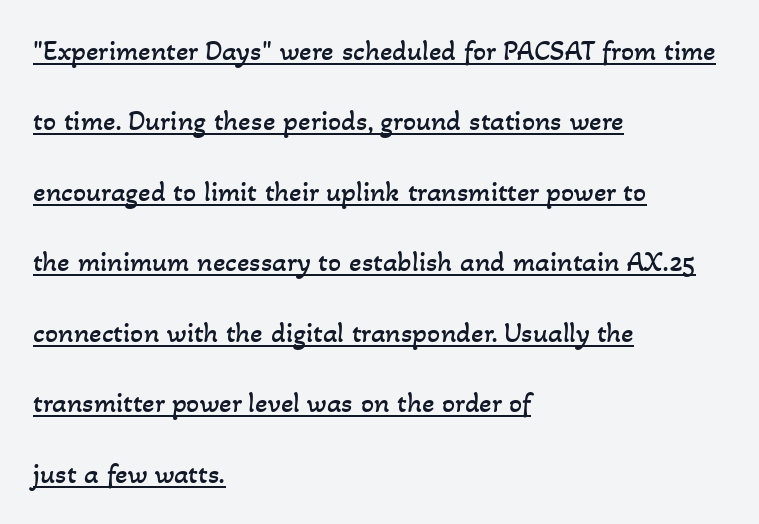
The image shows 29 px regular-weight type; set left-aligned, loose line spacing (2.43x), normal letter spacing, underlined; low stroke contrast and a small x-height.
